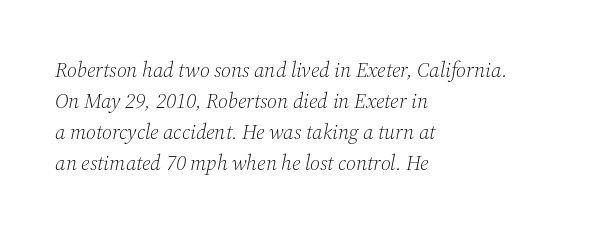
Anything drawn beneath the words? Only blank space. Leftover space on each line is placed entirely after the last word. These glyphs show unthickened strokes, regular width or finer. Quick note: interline space is typical. The horizontal fit of the characters is conventional and even. These lines were composed using italics.
